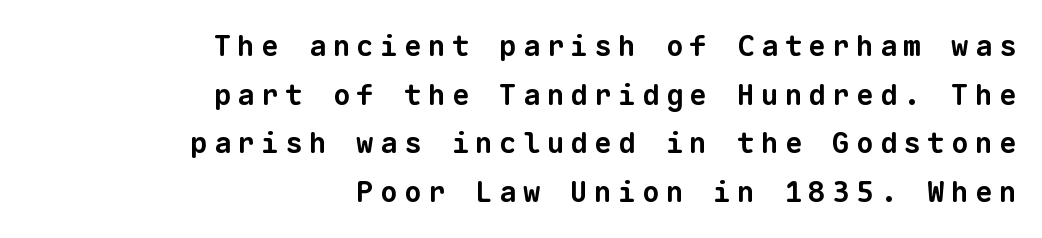
Q: Is the text bold? A: Yes.
Q: Is the typeface a serif or a sans-serif typeface? A: Sans-serif.
Q: Is the text underlined? A: No.
Q: How is the paragraph aligned? A: Right-aligned.
Q: Is the spacing between letters normal or unusually wide? A: Unusually wide.
Q: Is the spacing between lines tight, normal or loose? A: Normal.
Q: Width (condensed, normal, or wide)? A: Normal.
Q: Stroke contrast? A: Low.
Q: x-height? A: Medium.
Q: Monospaced? A: Yes.
